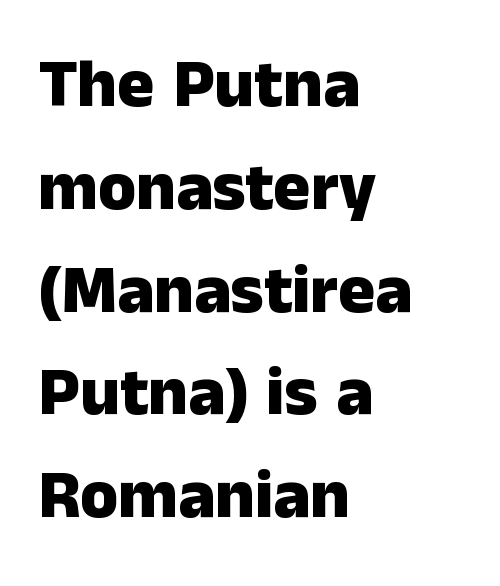
{"serif": "no", "italic": "no", "bold": "yes", "weight": "heavy", "width": "normal", "stroke_contrast": "low", "x_height": "medium", "monospaced": "no", "underline": "no", "align": "left", "line_spacing": "normal", "line_spacing_ratio": 1.49, "letter_spacing": "normal", "letter_spacing_em": 0.0, "glyph_px": 69}
